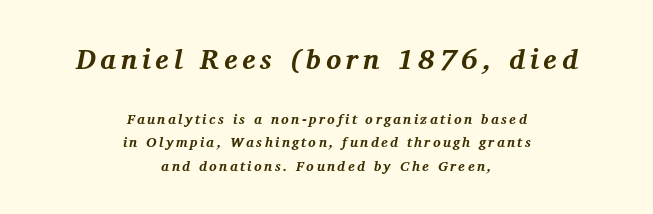
The image shows 28 px bold serif type, italic (leaning right); set centered, normal line spacing (1.69x), not underlined; the first (top) block is 2.0x larger; medium stroke contrast and a medium x-height.
